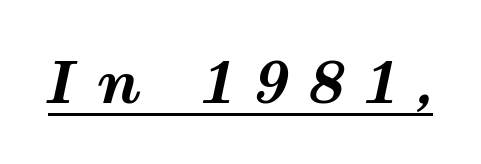
Q: Is the text bold? A: Yes.
Q: Is the text italic (slanted)? A: Yes, it leans right by about 12 degrees.
Q: Is the text underlined? A: Yes.
Q: Is the spacing between letters normal or unusually wide? A: Unusually wide.
Q: Width (condensed, normal, or wide)? A: Wide.
Q: Stroke contrast? A: Medium.
Q: x-height? A: Medium.
Q: Monospaced? A: No.
